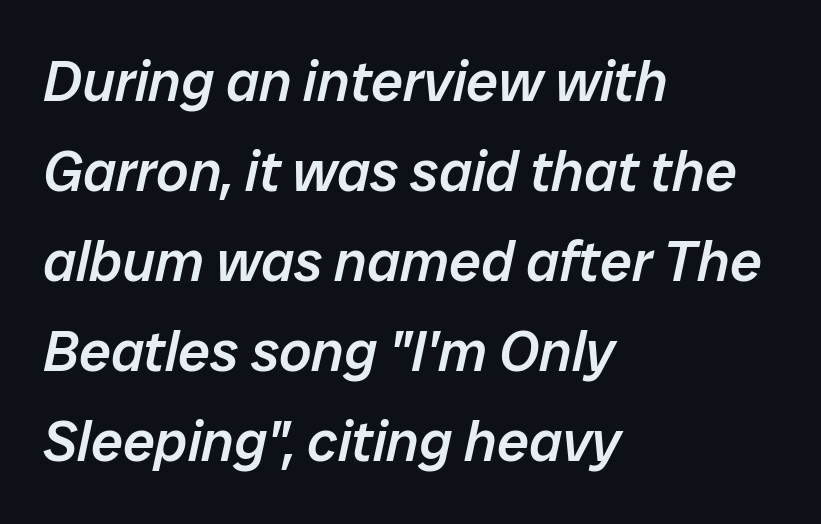
The image shows 57 px semibold type, italic (leaning right); set left-aligned, normal line spacing (1.58x), normal letter spacing, not underlined; low stroke contrast and a medium x-height.
